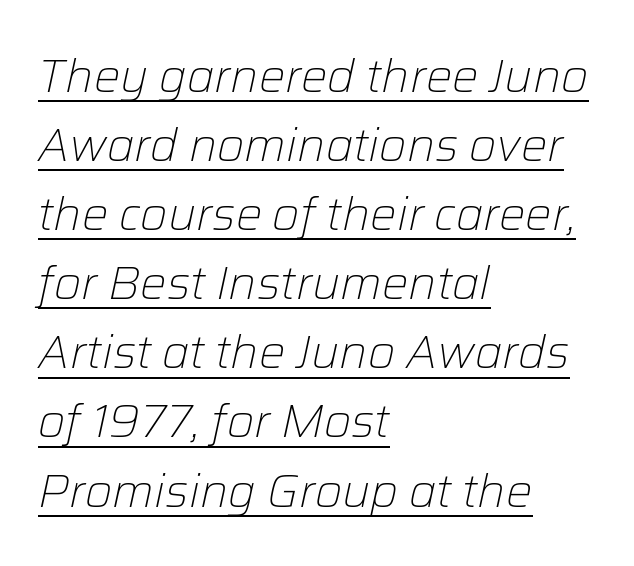
Q: Is the text bold? A: No.
Q: Is the text italic (slanted)? A: Yes, it leans right by about 12 degrees.
Q: Is the text underlined? A: Yes.
Q: How is the paragraph aligned? A: Left-aligned.
Q: Is the spacing between letters normal or unusually wide? A: Normal.
Q: Is the spacing between lines tight, normal or loose? A: Normal.
Q: Width (condensed, normal, or wide)? A: Normal.
Q: Stroke contrast? A: Low.
Q: x-height? A: Medium.
Q: Monospaced? A: No.
